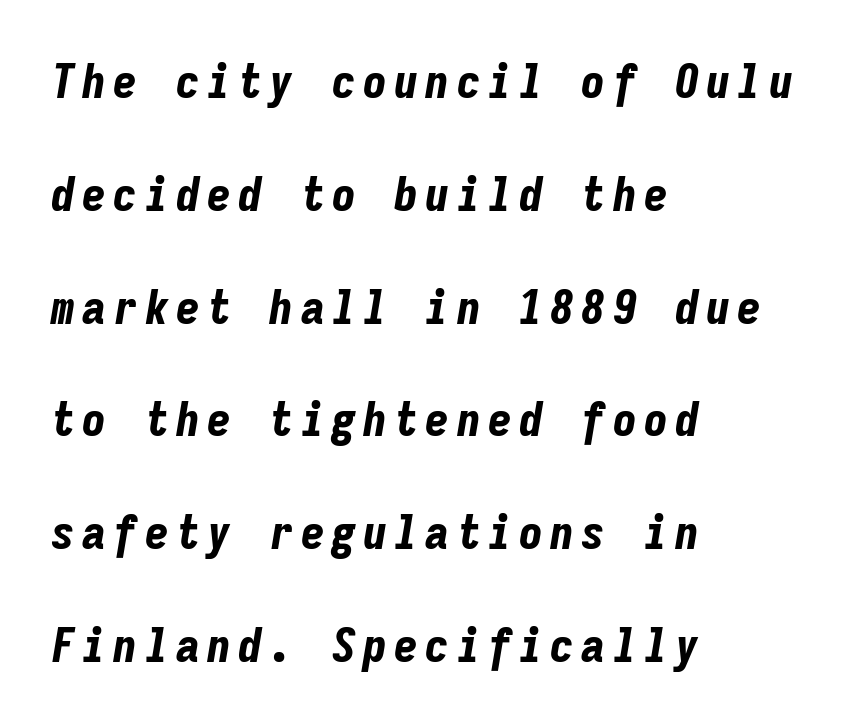
Q: Is the text bold? A: Yes.
Q: Is the text italic (slanted)? A: Yes, it leans right by about 9 degrees.
Q: Is the text underlined? A: No.
Q: How is the paragraph aligned? A: Left-aligned.
Q: Is the spacing between lines tight, normal or loose? A: Loose.
Q: Width (condensed, normal, or wide)? A: Condensed.
Q: Stroke contrast? A: Low.
Q: x-height? A: Medium.
Q: Monospaced? A: Yes.
